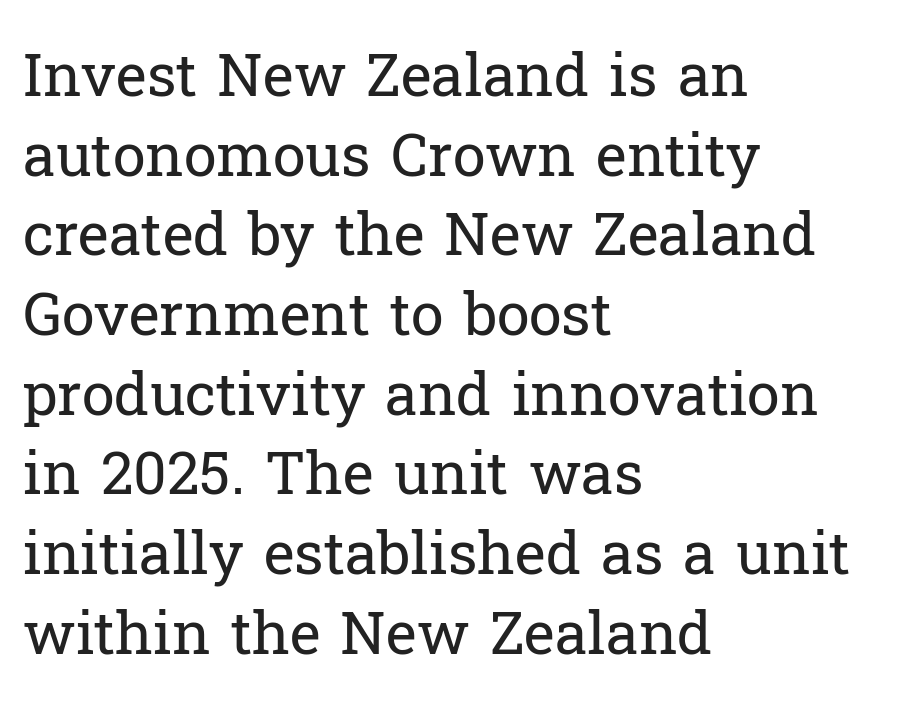
The image shows 59 px regular-weight serif type, upright; set left-aligned, normal line spacing (1.35x), normal letter spacing, not underlined; low stroke contrast and a medium x-height.
